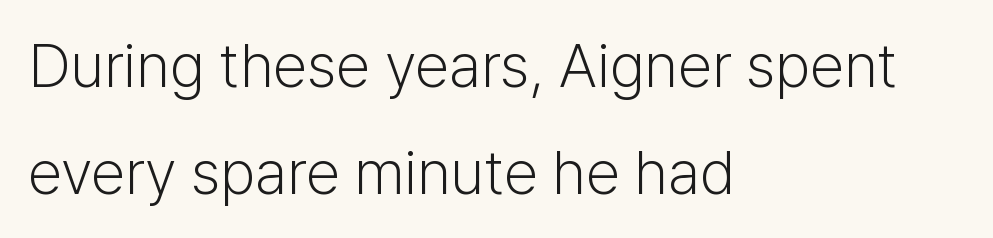
The image shows 62 px light sans-serif type, upright; set left-aligned, line spacing 1.73x, normal letter spacing, not underlined; low stroke contrast and a medium x-height.
